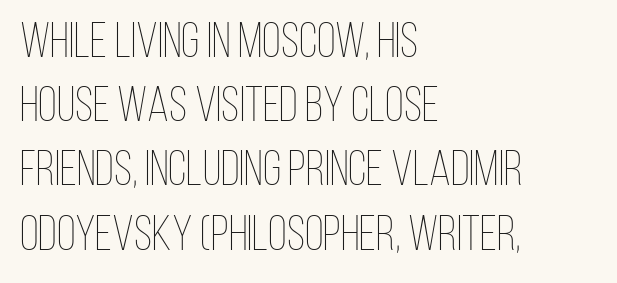
{"italic": "no", "bold": "no", "weight": "thin", "width": "condensed", "stroke_contrast": "low", "x_height": "large", "monospaced": "no", "underline": "no", "align": "left", "line_spacing": "normal", "line_spacing_ratio": 1.31, "letter_spacing": "normal", "letter_spacing_em": 0.0, "glyph_px": 49}
